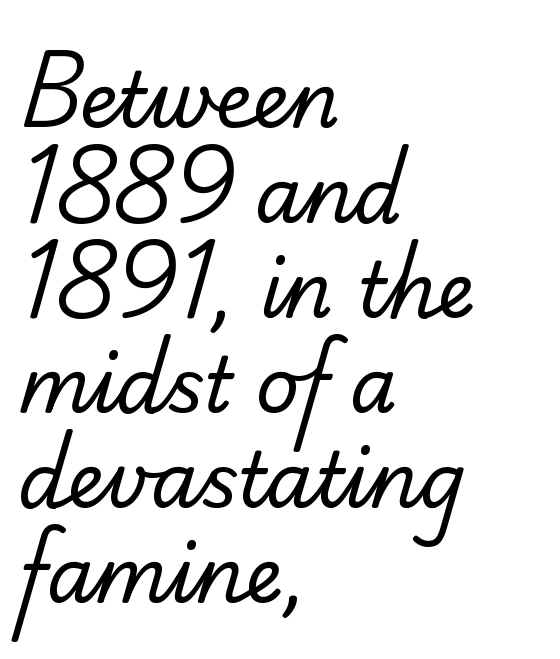
The image shows 76 px regular-weight sans-serif type; set left-aligned, normal line spacing (1.25x), normal letter spacing, not underlined; low stroke contrast and a small x-height.
